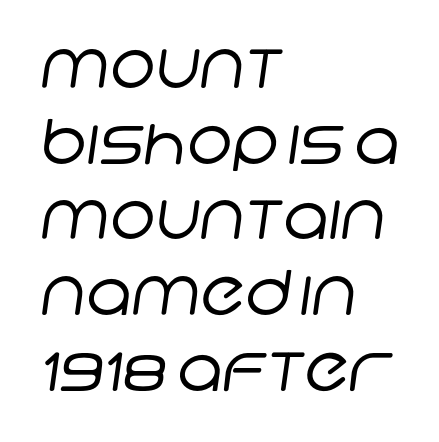
{"serif": "no", "bold": "no", "weight": "regular", "width": "normal", "stroke_contrast": "low", "x_height": "large", "monospaced": "no", "underline": "no", "align": "left", "line_spacing_ratio": 1.22, "letter_spacing": "normal", "letter_spacing_em": 0.0, "glyph_px": 62}
